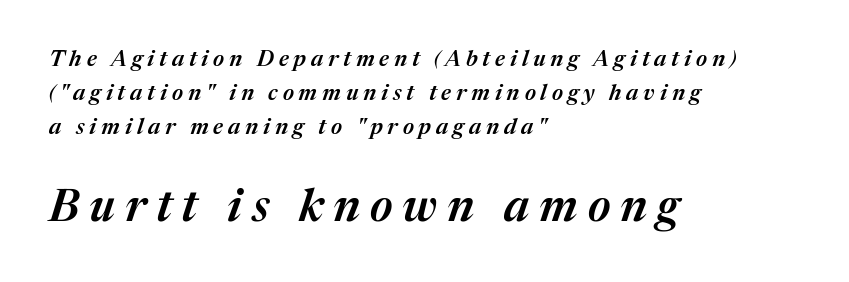
Check under the words: just untouched page. Bold? Not quite — semibold, heavier than regular but stopping short. Note: smaller setting up top, larger setting below. The rendering uses natural spacing where letterforms have individual widths.
